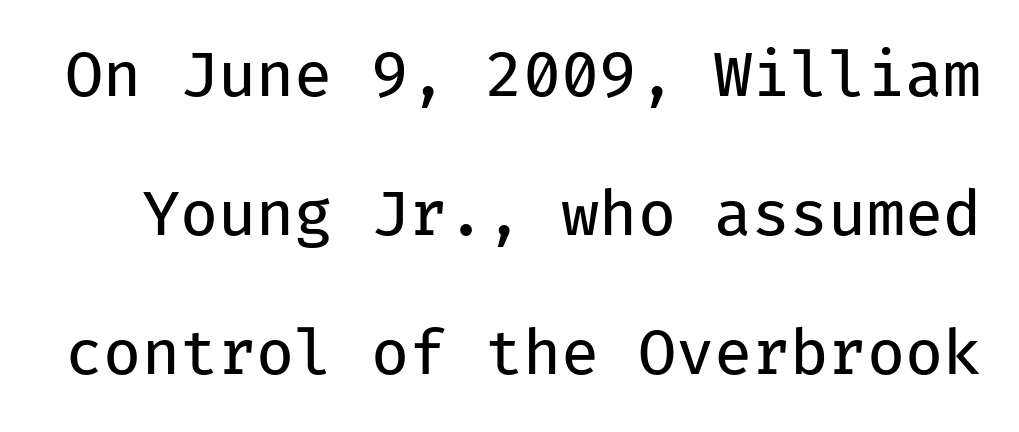
The image shows 62 px regular-weight sans-serif type, upright, monospaced; set loose line spacing (2.24x), normal letter spacing, not underlined; low stroke contrast and a medium x-height.
